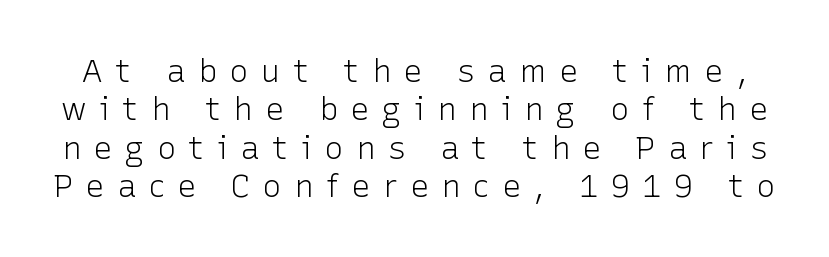
The image shows 32 px light sans-serif type, upright; set line spacing 1.2x, unusually wide letter spacing (+0.39 em), not underlined; low stroke contrast and a medium x-height.
